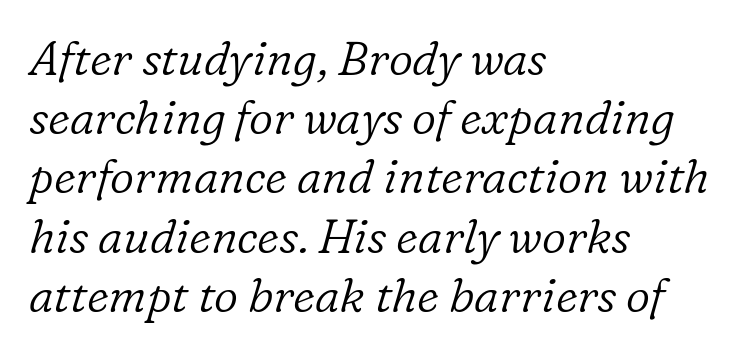
{"serif": "yes", "italic": "yes", "lean": "right", "slant_degrees": 16, "bold": "no", "weight": "light", "width": "normal", "stroke_contrast": "low", "x_height": "medium", "monospaced": "no", "underline": "no", "align": "left", "line_spacing": "normal", "line_spacing_ratio": 1.26, "letter_spacing": "normal", "letter_spacing_em": 0.0, "glyph_px": 47}
